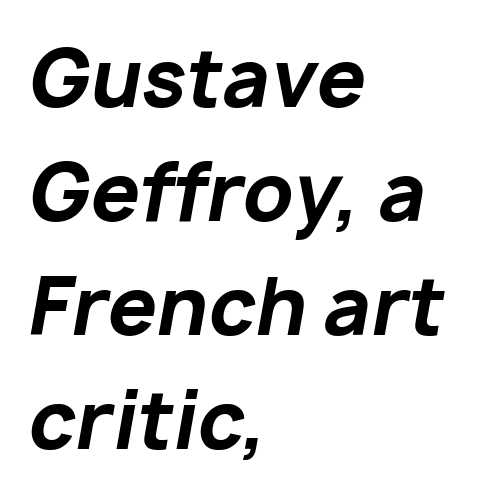
{"italic": "yes", "lean": "right", "slant_degrees": 10, "bold": "yes", "weight": "bold", "width": "normal", "stroke_contrast": "low", "x_height": "medium", "monospaced": "no", "underline": "no", "align": "left", "line_spacing": "normal", "line_spacing_ratio": 1.46, "letter_spacing": "normal", "letter_spacing_em": 0.0, "glyph_px": 78}
